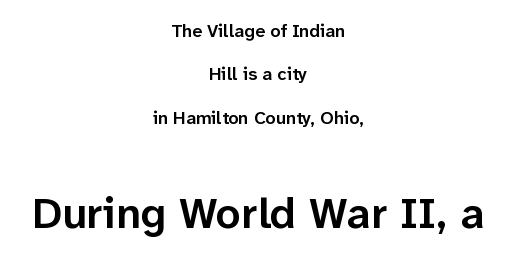
{"serif": "no", "italic": "no", "bold": "semi", "weight": "semibold", "width": "normal", "stroke_contrast": "low", "x_height": "medium", "monospaced": "no", "underline": "no", "align": "center", "line_spacing": "loose", "line_spacing_ratio": 2.41, "letter_spacing": "normal", "letter_spacing_em": 0.0, "larger_block": "second", "size_ratio": 2.44, "glyph_px": 44}
